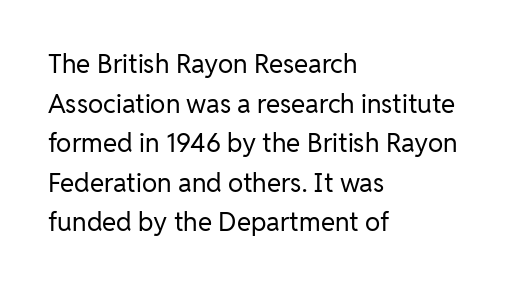
The block of text has a typical density, with ordinary space between rows. The line texture is even and compact thanks to regular tracking. Nothing heavy about these letters — not bold at all. Which margin do the lines hug? The left one — the right edge is uneven.
